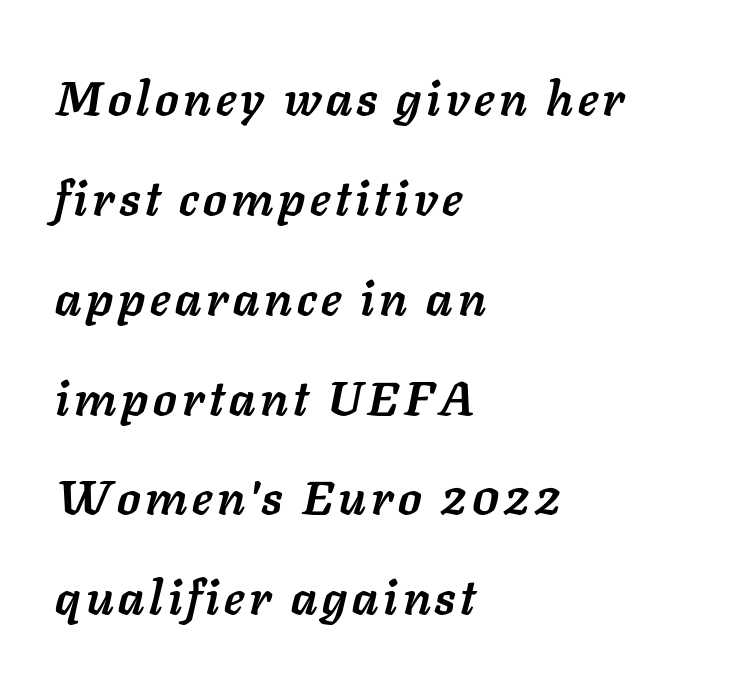
Q: Is the text bold? A: Yes.
Q: Is the text italic (slanted)? A: Yes, it leans right by about 11 degrees.
Q: Is the text underlined? A: No.
Q: How is the paragraph aligned? A: Left-aligned.
Q: Is the spacing between lines tight, normal or loose? A: Loose.
Q: Width (condensed, normal, or wide)? A: Normal.
Q: Stroke contrast? A: Low.
Q: x-height? A: Medium.
Q: Monospaced? A: No.
